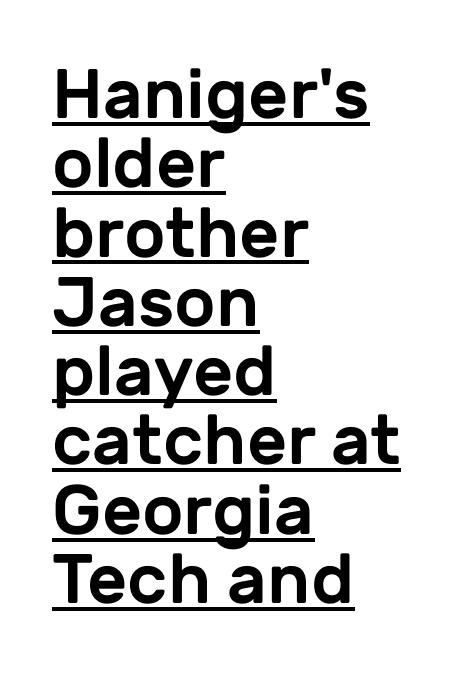
{"serif": "no", "italic": "no", "width": "normal", "stroke_contrast": "low", "x_height": "medium", "monospaced": "no", "underline": "yes", "align": "left", "line_spacing": "tight", "line_spacing_ratio": 0.99, "letter_spacing": "normal", "letter_spacing_em": 0.0, "glyph_px": 70}
